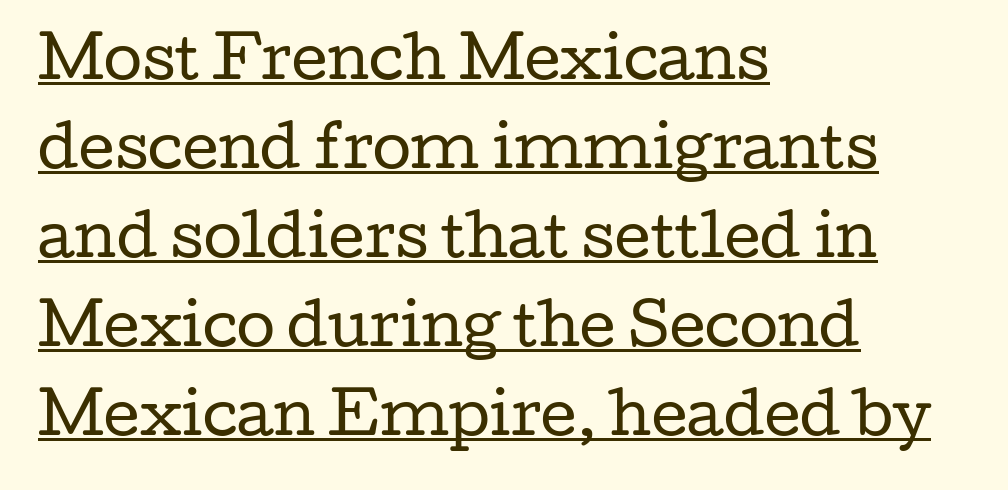
The image shows 56 px regular-weight, wide serif type, upright; set left-aligned, normal line spacing (1.59x), normal letter spacing, underlined; low stroke contrast and a medium x-height.
